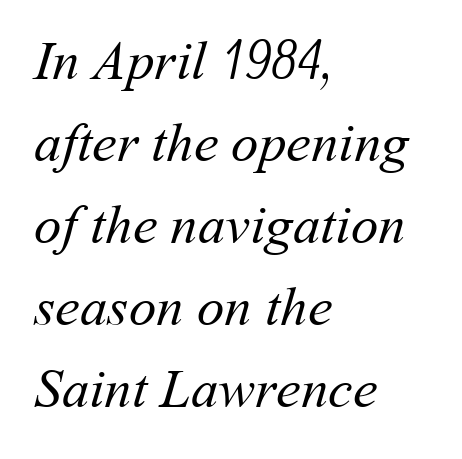
The image shows 55 px regular-weight type; set left-aligned, normal line spacing (1.49x), normal letter spacing, not underlined; medium stroke contrast and a medium x-height.
